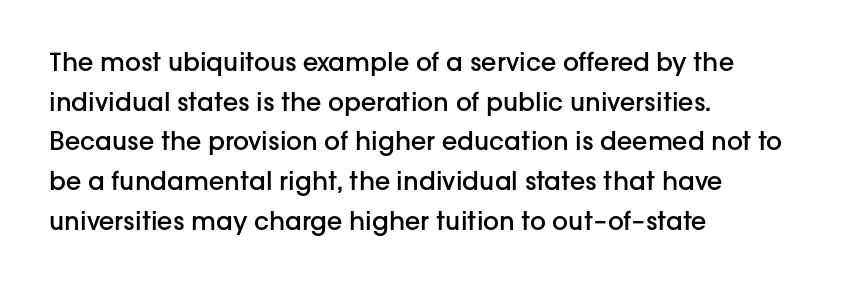
The image shows 25 px text type, upright; set left-aligned, normal line spacing (1.59x), normal letter spacing, not underlined.
